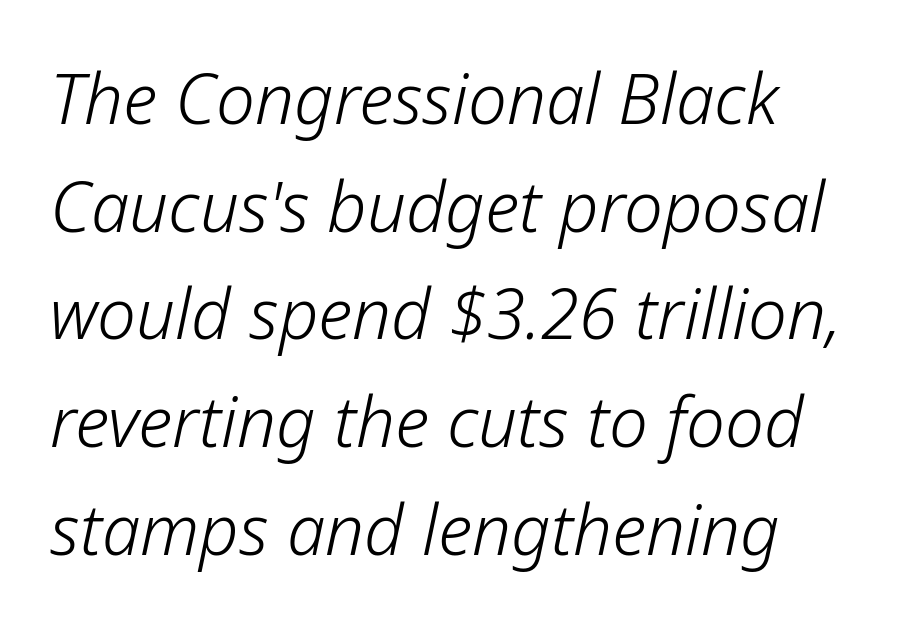
Does extra space separate the letters? No, they use regular spacing. Line starts are locked; line ends wander. On a weight scale, this lands at 450 or below. The line-height multiplier appears to be the usual default. You could not count columns in this text — the font is proportionally spaced.
